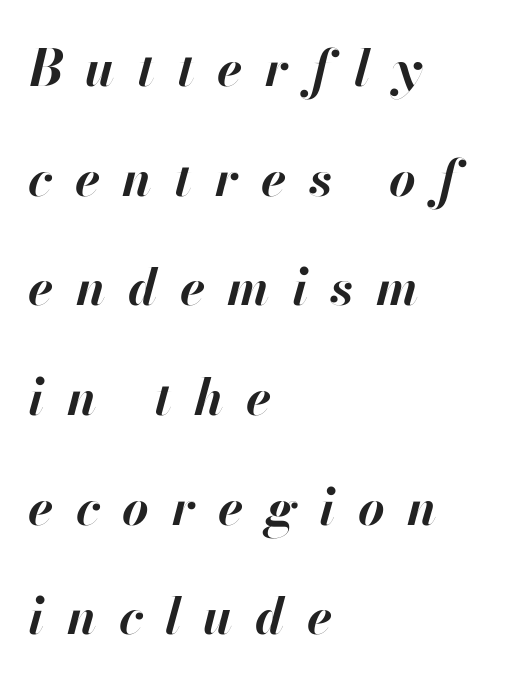
Q: Is the text bold? A: Yes.
Q: Is the text italic (slanted)? A: Yes, it leans right by about 13 degrees.
Q: Is the text underlined? A: No.
Q: How is the paragraph aligned? A: Left-aligned.
Q: Is the spacing between letters normal or unusually wide? A: Unusually wide.
Q: Is the spacing between lines tight, normal or loose? A: Loose.
Q: Width (condensed, normal, or wide)? A: Normal.
Q: Stroke contrast? A: High.
Q: x-height? A: Small.
Q: Monospaced? A: No.
